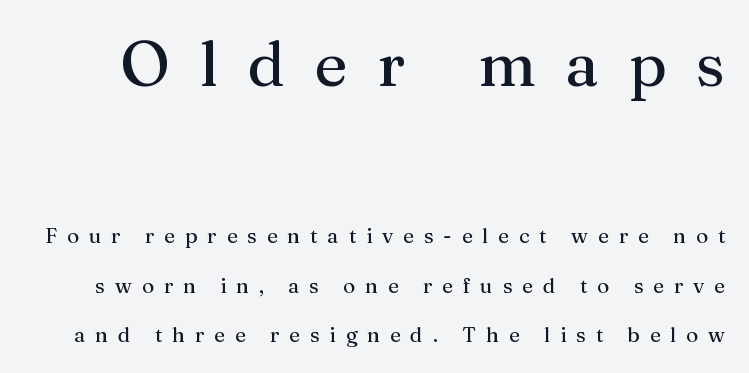
Character size in the leading block exceeds that of the trailing block. This is serif lettering, the kind often seen in printed books. Style check: upright. No chunkiness to these letters — they're not bold. The tracking jumps out immediately: characters are airy and widely separated. A typesetter would call this proportional, since set widths differ per character.
